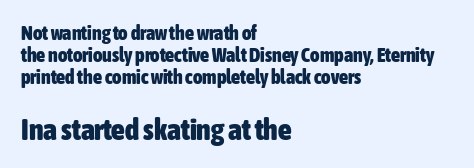
{"serif": "no", "italic": "no", "bold": "yes", "weight": "heavy", "width": "condensed", "stroke_contrast": "low", "x_height": "medium", "monospaced": "no", "underline": "no", "align": "left", "line_spacing": "tight", "line_spacing_ratio": 1.1, "letter_spacing": "normal", "letter_spacing_em": 0.0, "larger_block": "second", "size_ratio": 1.5, "glyph_px": 30}
